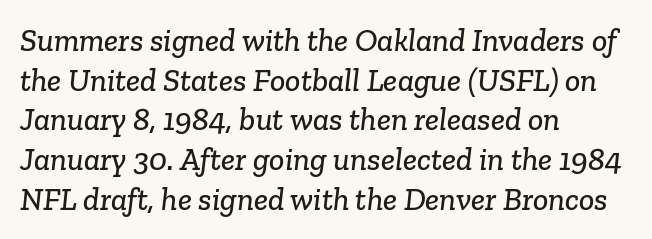
{"serif": "yes", "width": "normal", "stroke_contrast": "low", "x_height": "medium", "monospaced": "no", "underline": "no", "align": "left", "line_spacing_ratio": 1.24, "letter_spacing": "normal", "letter_spacing_em": 0.0, "glyph_px": 32}
